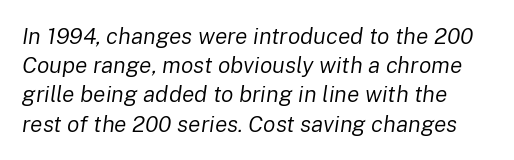
The image shows 23 px text type, italic (leaning right); set normal line spacing (1.27x), normal letter spacing, not underlined.
